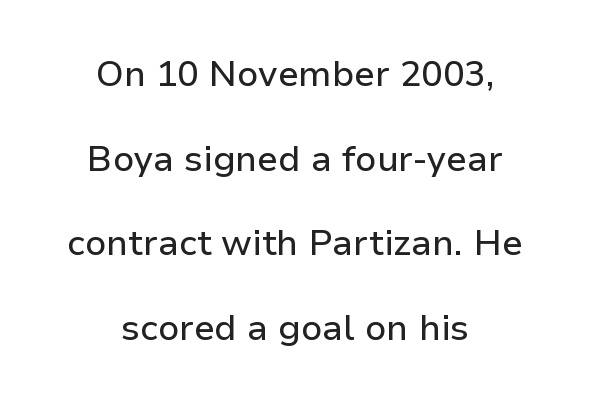
You could not count columns in this text — the font is proportionally spaced. Notice how the passage keeps no hard edge, just a central spine. Loosely led — the rows are spread out. Ordinary non-slanted type is in use. No extra tracking has been applied to these lines.
